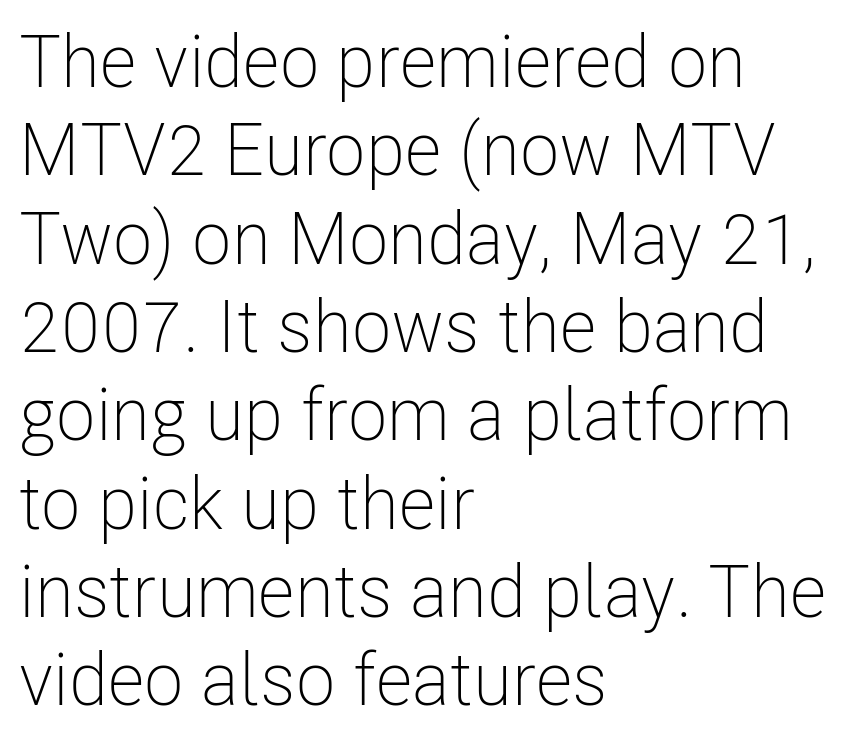
No extra ink here — the face is not bold. Italic? Not at all — the glyphs are vertical. Proportional: the letters do not fall into vertical columns. Compared with typical body copy, the letter spacing here is the same. These lines stack with their left ends in a neat column. The letters carry no serifs — their stems end cleanly without finishing strokes.
